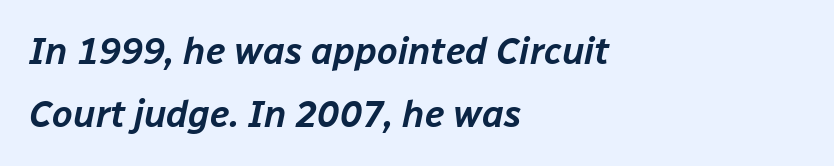
Normally led — the rows are evenly, conventionally spaced. A typesetter would call this proportional, since set widths differ per character. It's the slanting kind of type. Alignment: flush left. The horizontal fit of the characters is conventional and even. Anything drawn beneath the words? Only blank space.
